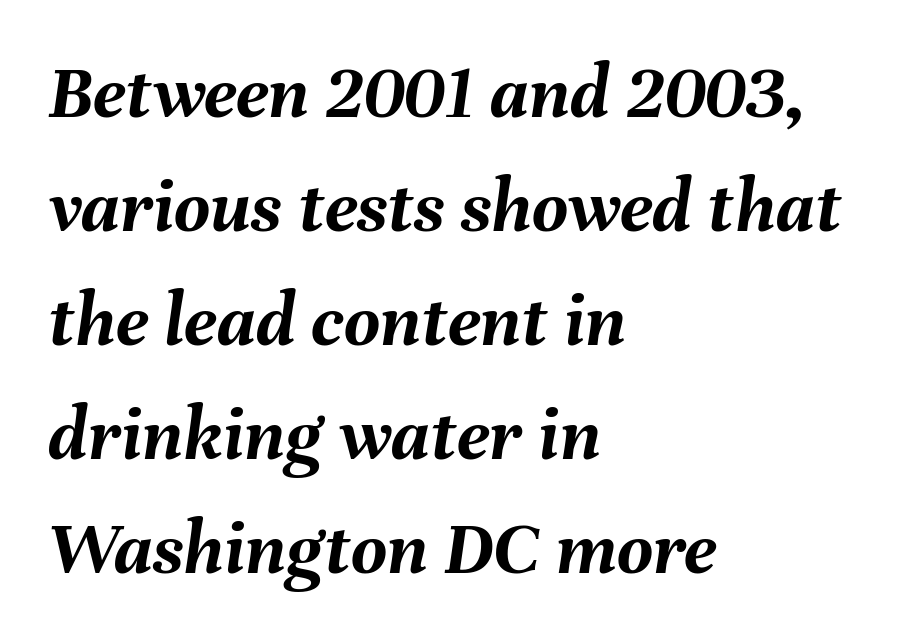
The passage is arranged the way most books set body copy — flush left. Character widths vary here, with narrow letters taking less room than wide ones. Plenty of ink on the page — the face is bold. Each word holds together tightly as a unit, with standard inter-letter gaps. Leading matches the norm, producing a regular column.
